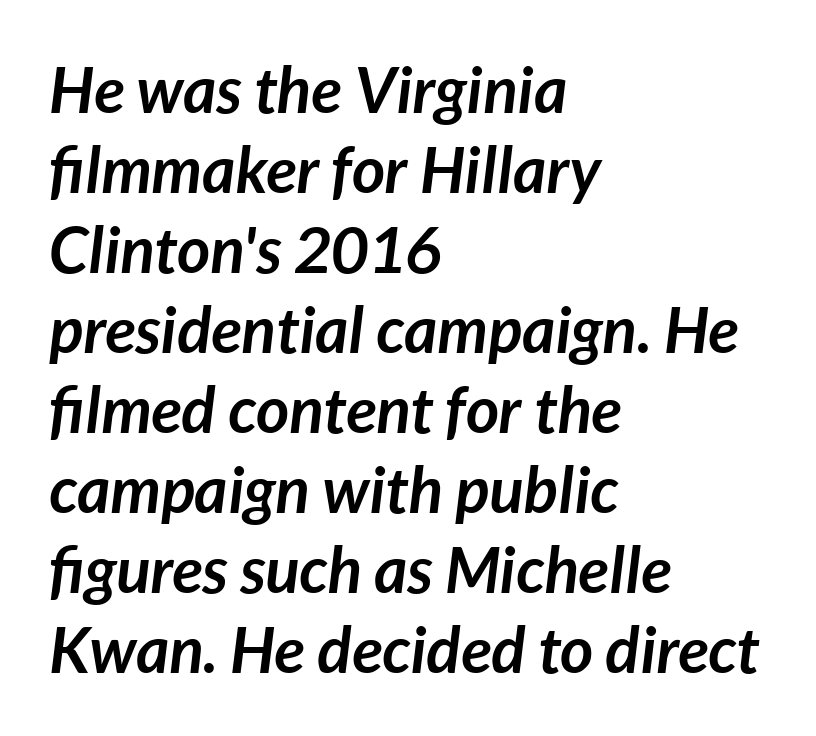
The image shows 64 px semibold type, italic (leaning right); set left-aligned, normal line spacing (1.25x), normal letter spacing, not underlined; low stroke contrast and a medium x-height.
